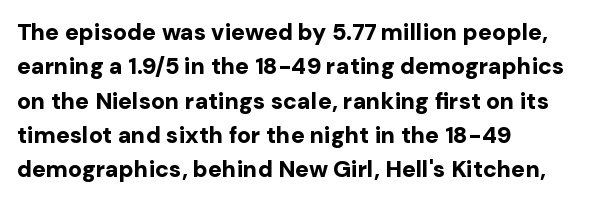
The image shows 23 px bold type, upright; set left-aligned, normal line spacing (1.49x), normal letter spacing, not underlined.
